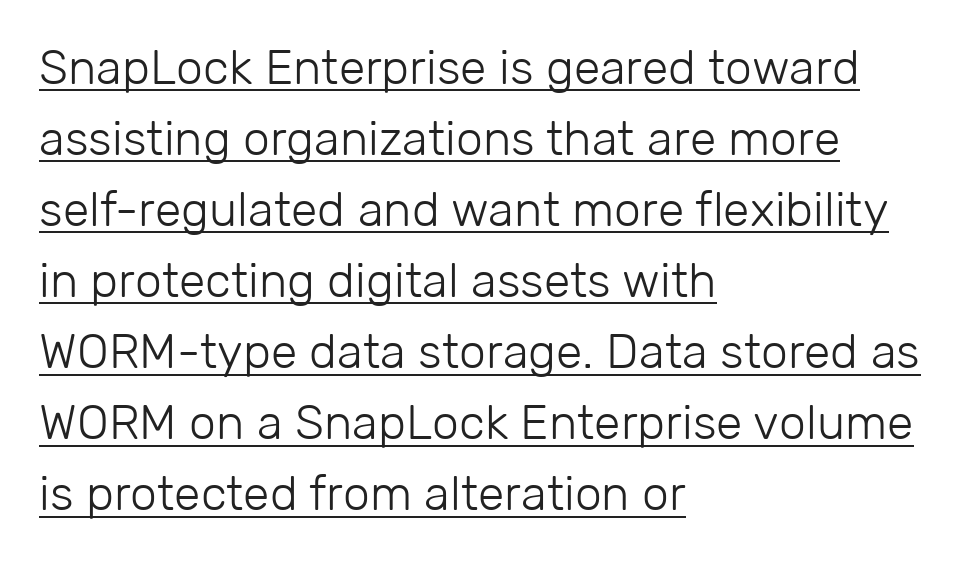
The image shows 48 px light sans-serif type, upright; set left-aligned, normal line spacing (1.48x), normal letter spacing, underlined; low stroke contrast and a medium x-height.
